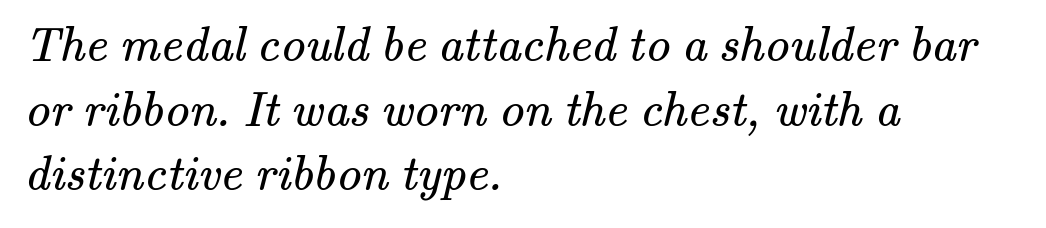
The type is set solid horizontally, with unmodified tracking. You can tell from the footed stems that serif type was used. If you drew a ruler down the left edge, every line would touch it. The passage shown is typed in a proportional face where columns would drift. Bold? No — there's no thickening of the strokes. The space directly below the letters is spotless.
